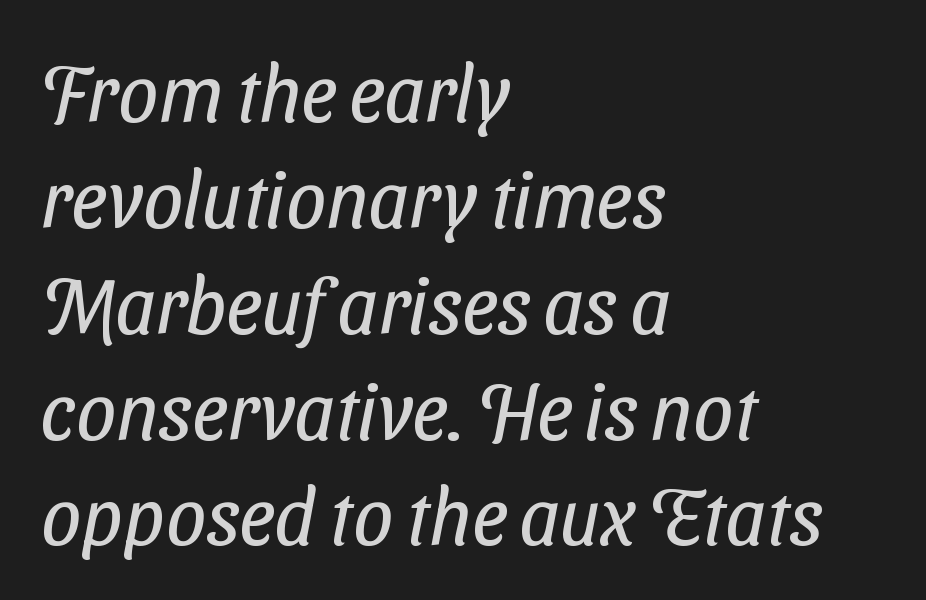
Q: Is the text bold? A: No.
Q: Is the typeface a serif or a sans-serif typeface? A: Sans-serif.
Q: Is the text underlined? A: No.
Q: How is the paragraph aligned? A: Left-aligned.
Q: Is the spacing between letters normal or unusually wide? A: Normal.
Q: Is the spacing between lines tight, normal or loose? A: Normal.
Q: Width (condensed, normal, or wide)? A: Condensed.
Q: Stroke contrast? A: Low.
Q: x-height? A: Medium.
Q: Monospaced? A: No.
